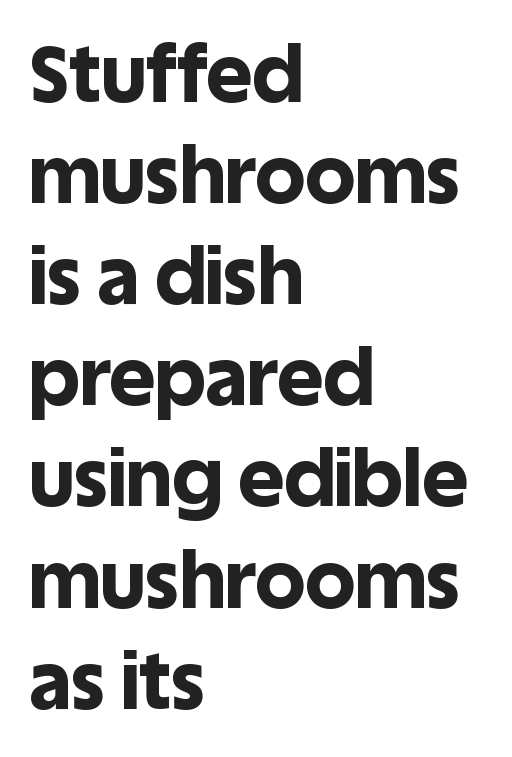
Q: Is the text bold? A: Yes.
Q: Is the text italic (slanted)? A: No, it is upright.
Q: Is the typeface a serif or a sans-serif typeface? A: Sans-serif.
Q: Is the text underlined? A: No.
Q: How is the paragraph aligned? A: Left-aligned.
Q: Is the spacing between letters normal or unusually wide? A: Normal.
Q: Is the spacing between lines tight, normal or loose? A: Normal.
Q: Width (condensed, normal, or wide)? A: Normal.
Q: x-height? A: Large.
Q: Monospaced? A: No.
